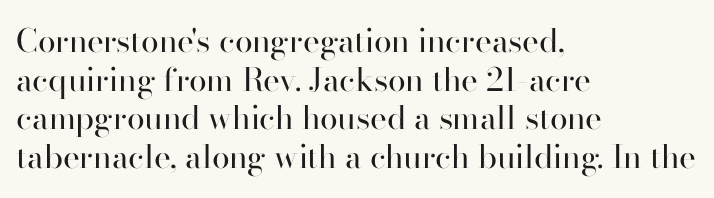
{"serif": "yes", "italic": "no", "bold": "no", "weight": "regular", "width": "normal", "stroke_contrast": "high", "x_height": "small", "monospaced": "no", "underline": "no", "align": "left", "line_spacing_ratio": 1.21, "letter_spacing": "normal", "letter_spacing_em": 0.0, "glyph_px": 32}
